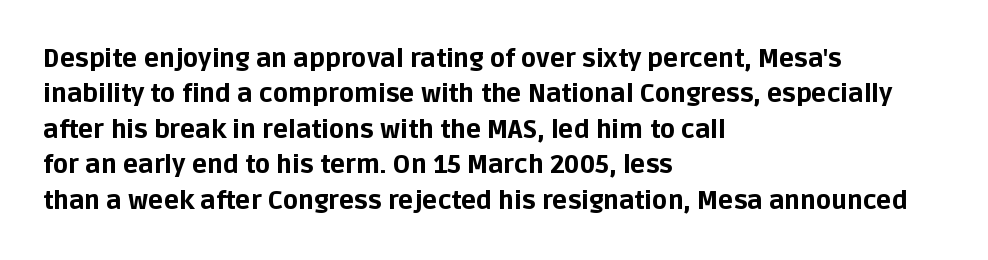
{"italic": "no", "bold": "yes", "underline": "no", "align": "left", "line_spacing": "normal", "line_spacing_ratio": 1.42, "letter_spacing": "normal", "letter_spacing_em": 0.0, "glyph_px": 25}
